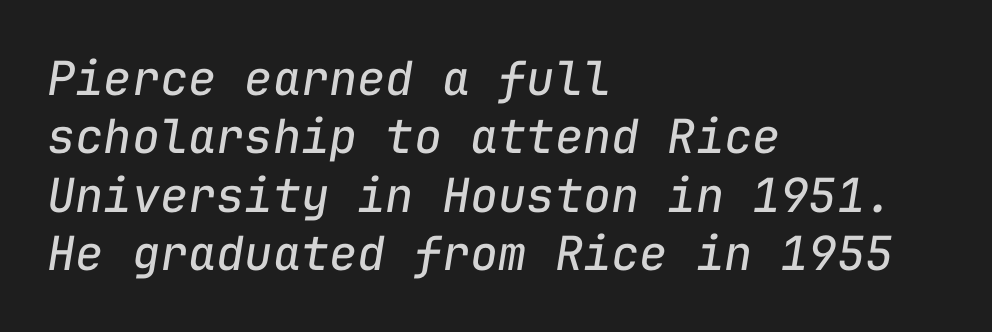
Q: Is the text bold? A: No.
Q: Is the text italic (slanted)? A: Yes, it leans right by about 9 degrees.
Q: Is the text underlined? A: No.
Q: How is the paragraph aligned? A: Left-aligned.
Q: Is the spacing between letters normal or unusually wide? A: Normal.
Q: Width (condensed, normal, or wide)? A: Normal.
Q: Stroke contrast? A: Low.
Q: x-height? A: Medium.
Q: Monospaced? A: Yes.
